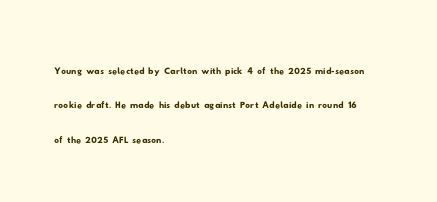
The image shows 24 px text type; set left-aligned, normal line spacing (1.43x), normal letter spacing, not underlined.
